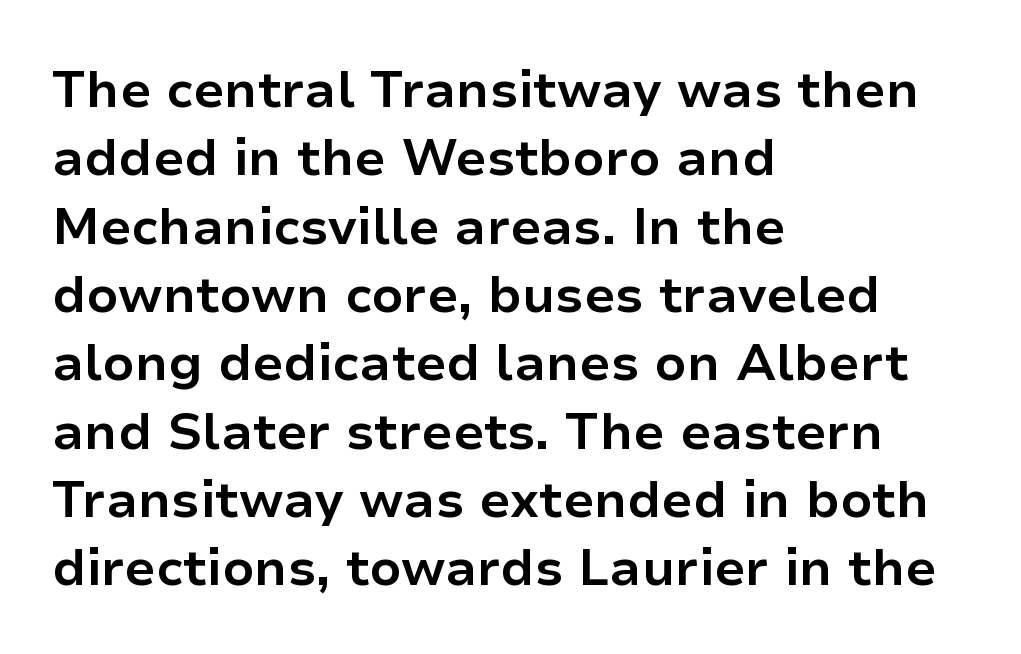
{"serif": "no", "italic": "no", "bold": "yes", "weight": "bold", "width": "normal", "stroke_contrast": "low", "x_height": "medium", "monospaced": "no", "underline": "no", "align": "left", "line_spacing": "normal", "line_spacing_ratio": 1.34, "letter_spacing": "normal", "letter_spacing_em": 0.0, "glyph_px": 51}
